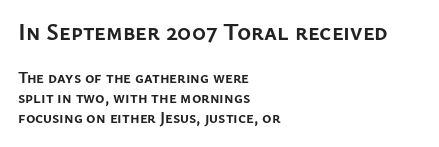
The image shows 24 px bold type, upright; set left-aligned, normal line spacing (1.27x), normal letter spacing, not underlined; the first (top) block is 1.5x larger.
